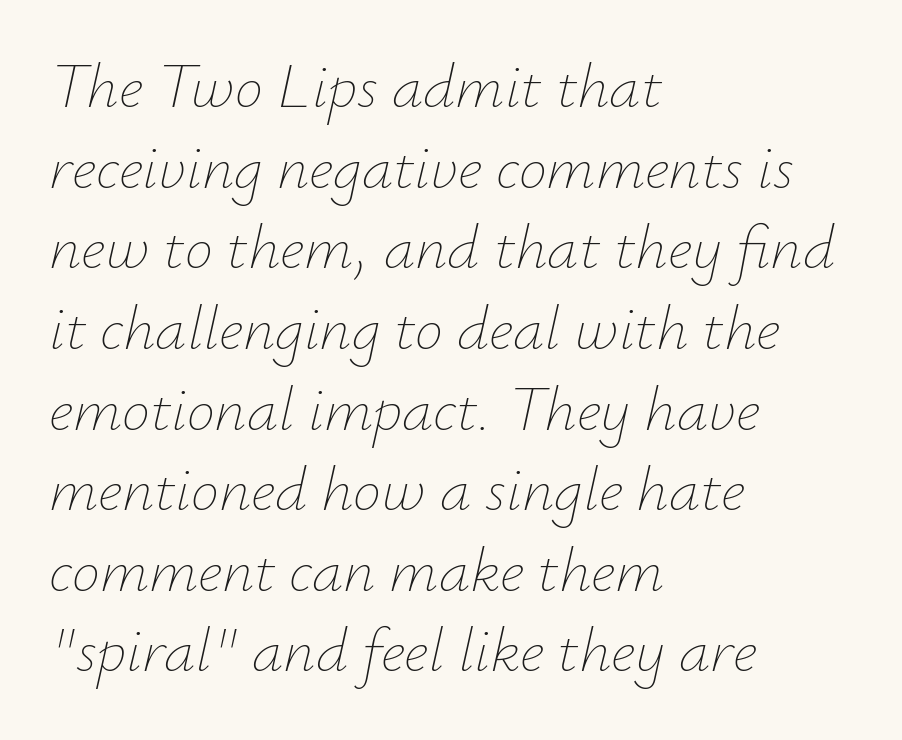
The image shows 63 px thin type, italic (leaning right); set left-aligned, normal line spacing (1.28x), normal letter spacing, not underlined; low stroke contrast and a small x-height.
